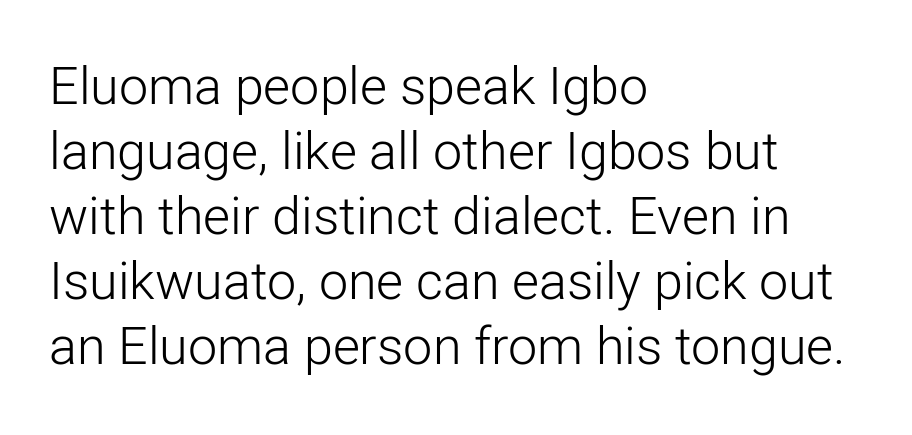
The image shows 52 px light sans-serif type, upright; set left-aligned, normal line spacing (1.25x), normal letter spacing, not underlined; low stroke contrast and a medium x-height.
